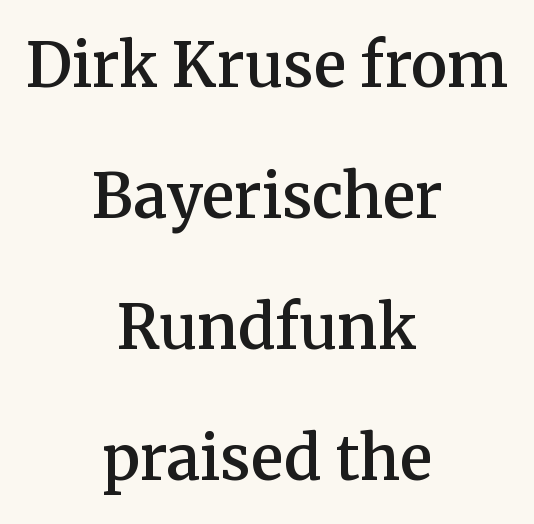
Each word holds together tightly as a unit, with standard inter-letter gaps. This sample uses an upright cut, with every glyph sitting square on the baseline. Little horizontal feet cap the strokes, marking this as serif type. This is moderately heavy type, rendered in semibold. The space between consecutive lines is lavish. Quick note: underline off.
